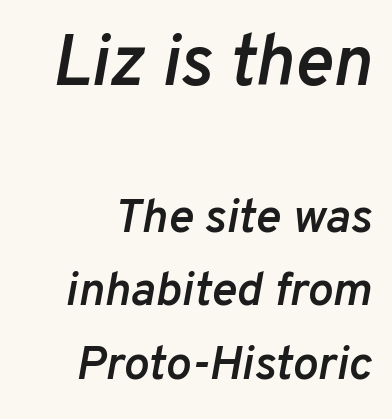
Q: Is the text bold? A: Semi-bold.
Q: Is the text italic (slanted)? A: Yes, it leans right by about 10 degrees.
Q: Is the text underlined? A: No.
Q: How is the paragraph aligned? A: Right-aligned.
Q: Is the spacing between letters normal or unusually wide? A: Normal.
Q: Is the spacing between lines tight, normal or loose? A: Normal.
Q: Which block of text is set in a larger size, the first (top) or the second (bottom)? A: The first (top) one.
Q: Width (condensed, normal, or wide)? A: Normal.
Q: Stroke contrast? A: Low.
Q: x-height? A: Medium.
Q: Monospaced? A: No.
